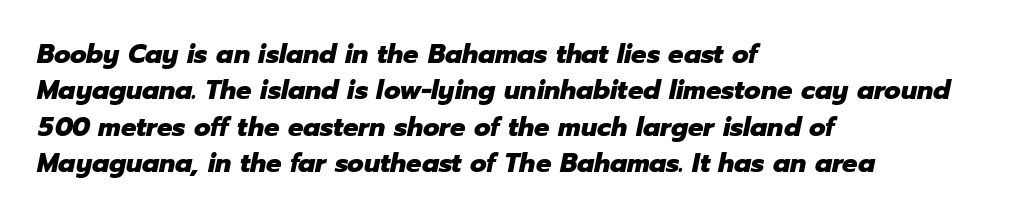
The paragraph shown leans on its left margin. The letterforms sit shoulder to shoulder at normal distance. Is the type slanted? Yes — the strokes lean at a clear angle. Heavy, bold letterforms.
